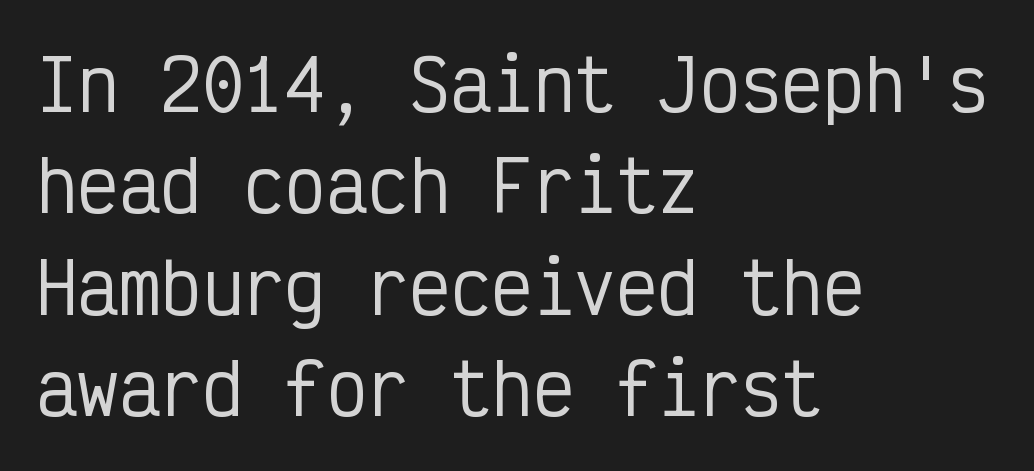
The image shows 69 px condensed sans-serif type, upright, monospaced; set left-aligned, normal line spacing (1.47x), normal letter spacing, not underlined; low stroke contrast and a medium x-height.
